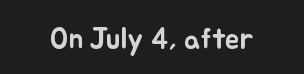
Just letters on the line, the space beneath them empty. Default kerning and tracking; the words read as compact shapes. Spacing verdict: proportional, widths tailored to each character. Notice how the stems are strictly vertical — no italics here.
